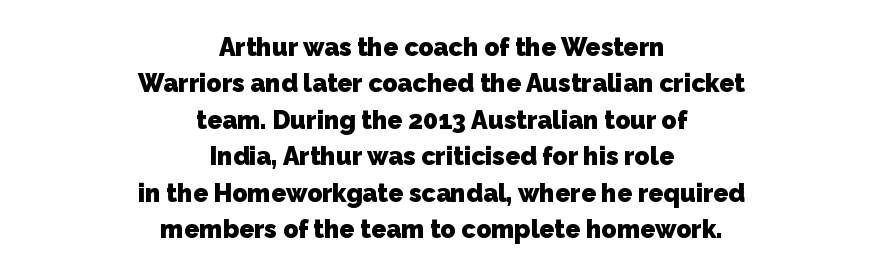
The image shows 25 px bold type; set centered, normal line spacing (1.46x), normal letter spacing, not underlined.
